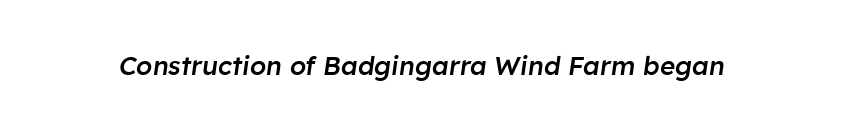
Q: Is the text bold? A: Semi-bold.
Q: Is the text italic (slanted)? A: Yes, it leans right by about 8 degrees.
Q: Is the text underlined? A: No.
Q: Is the spacing between letters normal or unusually wide? A: Normal.
